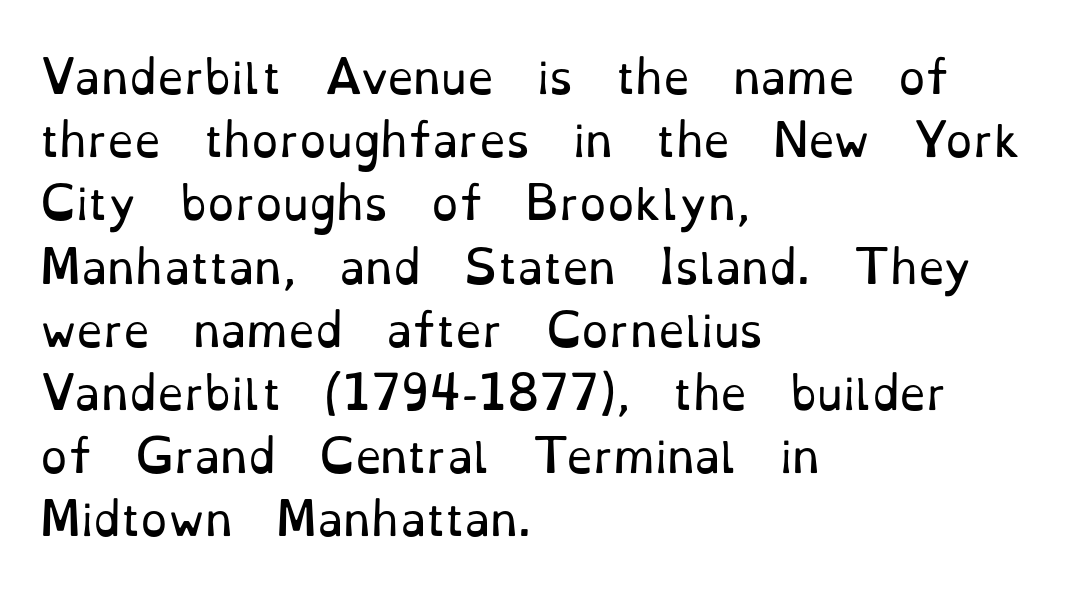
Q: Is the text bold? A: No.
Q: Is the text italic (slanted)? A: No, it is upright.
Q: Is the typeface a serif or a sans-serif typeface? A: Sans-serif.
Q: Is the text underlined? A: No.
Q: How is the paragraph aligned? A: Left-aligned.
Q: Is the spacing between letters normal or unusually wide? A: Normal.
Q: Is the spacing between lines tight, normal or loose? A: Normal.
Q: Width (condensed, normal, or wide)? A: Normal.
Q: Stroke contrast? A: Low.
Q: x-height? A: Small.
Q: Monospaced? A: No.
